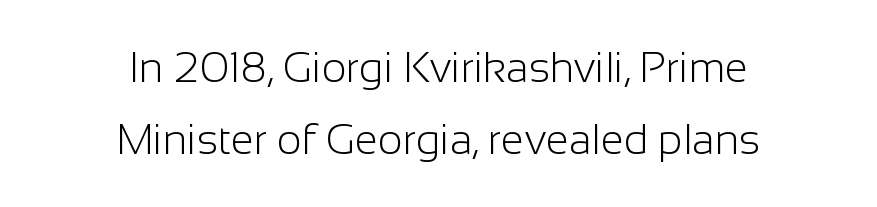
The image shows 42 px light sans-serif type, upright; set centered, line spacing 1.72x, normal letter spacing, not underlined; low stroke contrast and a medium x-height.
